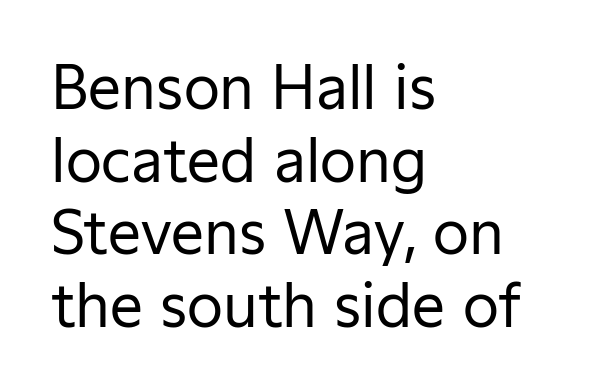
Q: Is the text bold? A: No.
Q: Is the text italic (slanted)? A: No, it is upright.
Q: Is the typeface a serif or a sans-serif typeface? A: Sans-serif.
Q: Is the text underlined? A: No.
Q: How is the paragraph aligned? A: Left-aligned.
Q: Is the spacing between letters normal or unusually wide? A: Normal.
Q: Width (condensed, normal, or wide)? A: Normal.
Q: Stroke contrast? A: Low.
Q: x-height? A: Medium.
Q: Monospaced? A: No.
